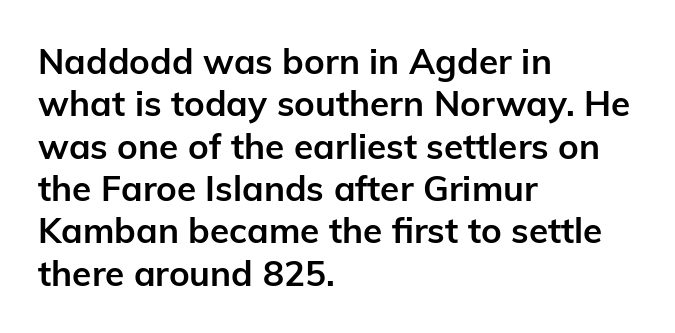
The image shows 35 px semibold sans-serif type, upright; set left-aligned, line spacing 1.21x, normal letter spacing, not underlined; low stroke contrast and a medium x-height.
